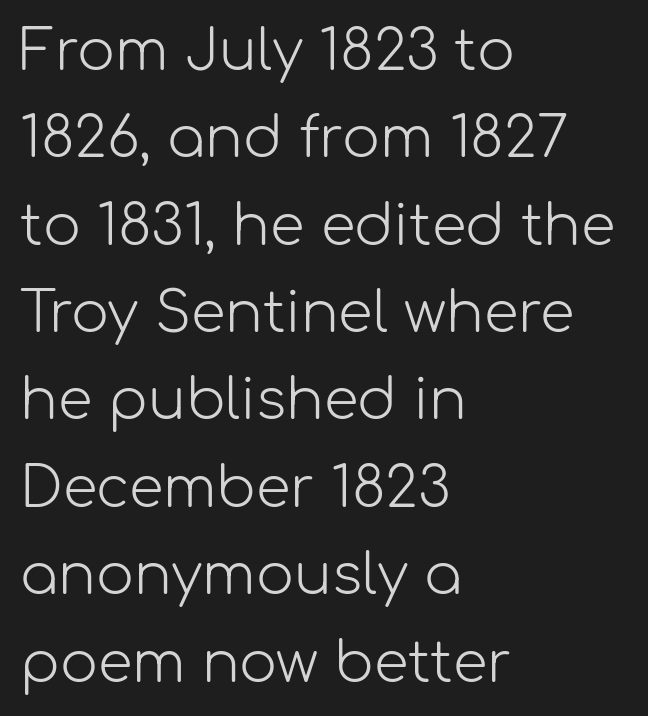
Q: Is the text bold? A: No.
Q: Is the text italic (slanted)? A: No, it is upright.
Q: Is the typeface a serif or a sans-serif typeface? A: Sans-serif.
Q: Is the text underlined? A: No.
Q: How is the paragraph aligned? A: Left-aligned.
Q: Is the spacing between letters normal or unusually wide? A: Normal.
Q: Is the spacing between lines tight, normal or loose? A: Normal.
Q: Width (condensed, normal, or wide)? A: Normal.
Q: Stroke contrast? A: Low.
Q: x-height? A: Medium.
Q: Monospaced? A: No.
